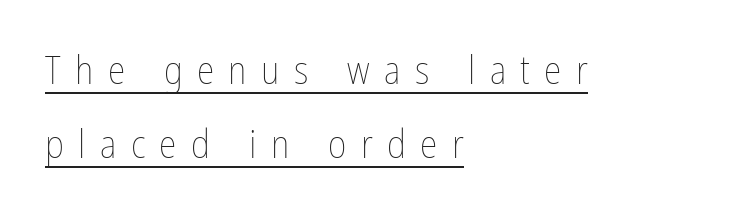
{"italic": "no", "bold": "no", "weight": "thin", "width": "condensed", "stroke_contrast": "low", "x_height": "medium", "monospaced": "no", "underline": "yes", "align": "left", "line_spacing_ratio": 1.86, "letter_spacing": "wide", "letter_spacing_em": 0.36, "glyph_px": 40}
